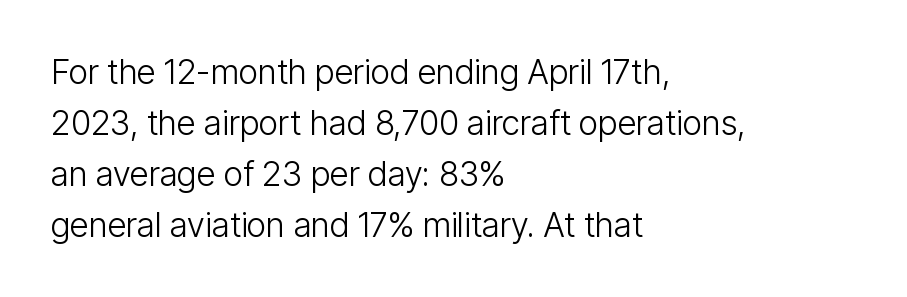
Q: Is the text bold? A: No.
Q: Is the text italic (slanted)? A: No, it is upright.
Q: Is the typeface a serif or a sans-serif typeface? A: Sans-serif.
Q: Is the text underlined? A: No.
Q: How is the paragraph aligned? A: Left-aligned.
Q: Is the spacing between letters normal or unusually wide? A: Normal.
Q: Is the spacing between lines tight, normal or loose? A: Normal.
Q: Width (condensed, normal, or wide)? A: Condensed.
Q: Stroke contrast? A: Low.
Q: x-height? A: Medium.
Q: Monospaced? A: No.
